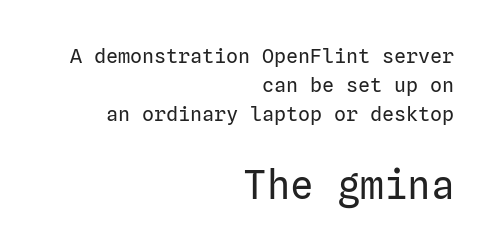
Larger block? The one below; the one above is distinctly smaller. Default kerning and tracking; the words read as compact shapes. Rule under the text: the space is simply empty. Ascenders rise straight up at ninety degrees.
